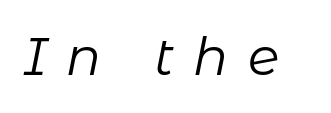
The letters are slanted; this is an italic face. Students, note that the glyphs here are deliberately spaced far apart. Summary of weight: not heavy and not bold. Any mark beneath the type? The region is blank.
